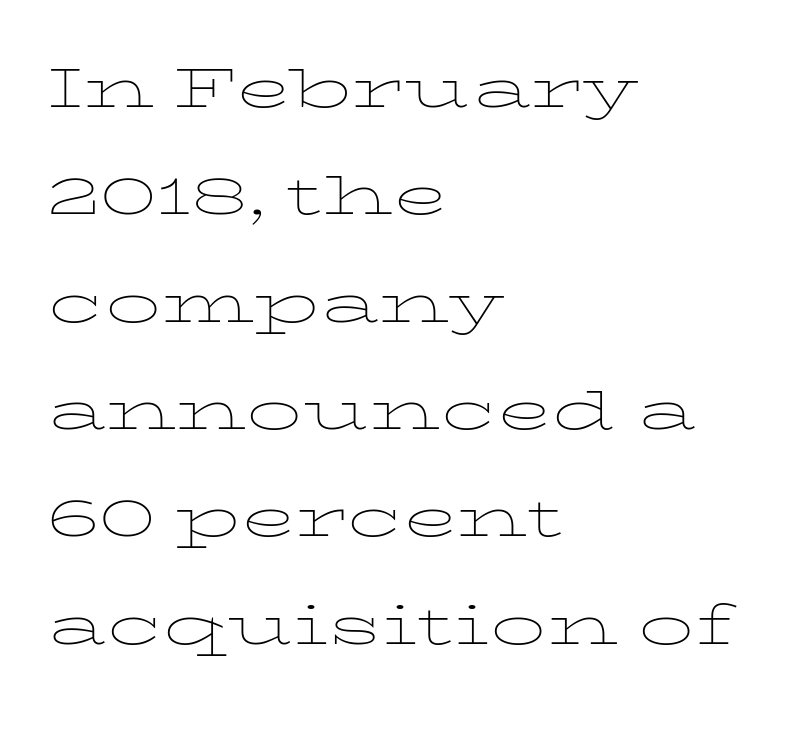
Counters stay open thanks to moderate or lighter strokes. Does the copy run flush right? No — it runs flush left. Nobody touched the tracking dial on this one. Leading: standard. Designer's note — italics off, roman on. Check the space under the baseline: it is left empty.
